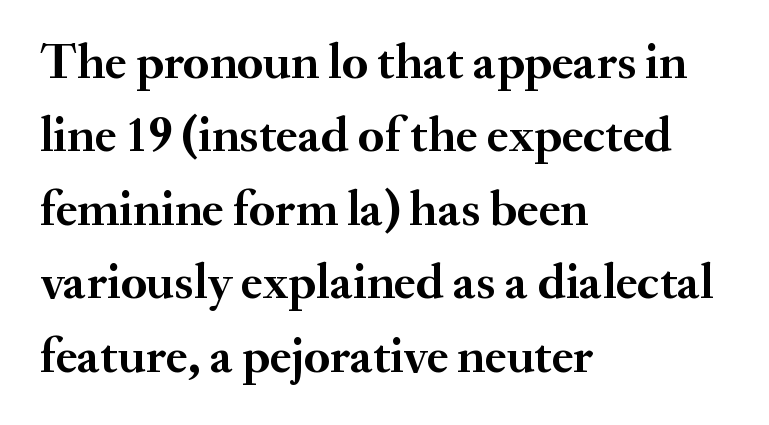
{"serif": "yes", "italic": "no", "bold": "yes", "weight": "semibold", "width": "normal", "stroke_contrast": "medium", "x_height": "small", "monospaced": "no", "underline": "no", "align": "left", "line_spacing": "normal", "line_spacing_ratio": 1.47, "letter_spacing": "normal", "letter_spacing_em": 0.0, "glyph_px": 50}
